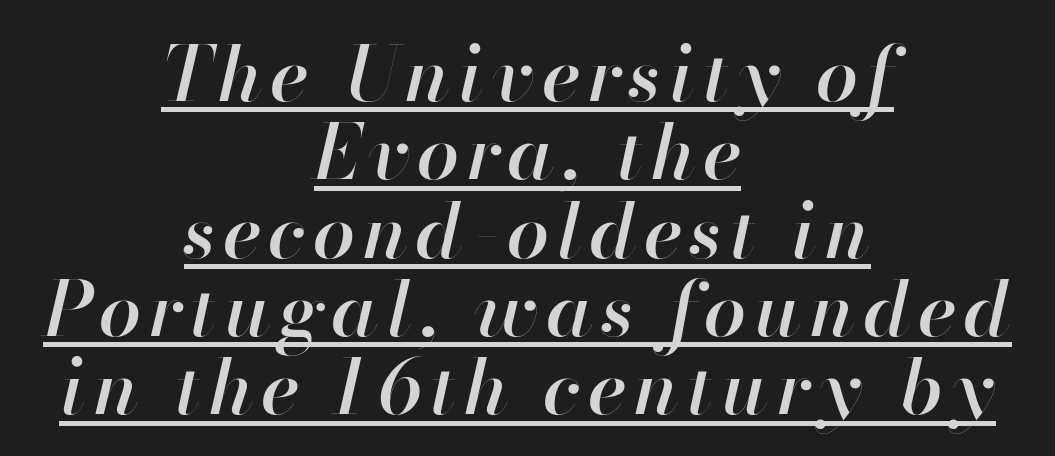
The image shows 76 px semibold type, italic (leaning right); set centered, tight line spacing (1.03x), underlined; high stroke contrast and a small x-height.
